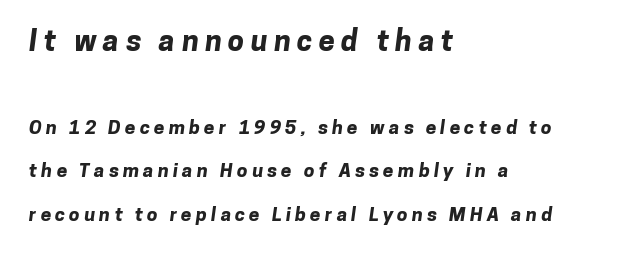
The image shows 29 px bold sans-serif type; set left-aligned, loose line spacing (2.29x), unusually wide letter spacing (+0.22 em), not underlined; the first (top) block is 1.53x larger; low stroke contrast and a medium x-height.
